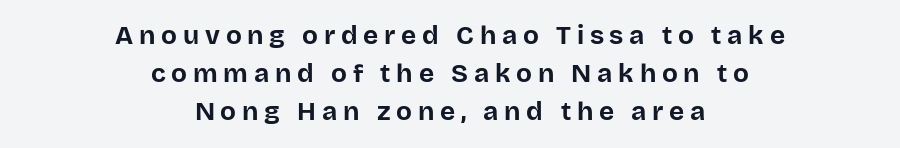
Q: Is the text bold? A: Yes.
Q: Is the text italic (slanted)? A: No, it is upright.
Q: Is the text underlined? A: No.
Q: How is the paragraph aligned? A: Centered.
Q: Is the spacing between letters normal or unusually wide? A: Unusually wide.
Q: Is the spacing between lines tight, normal or loose? A: Normal.
